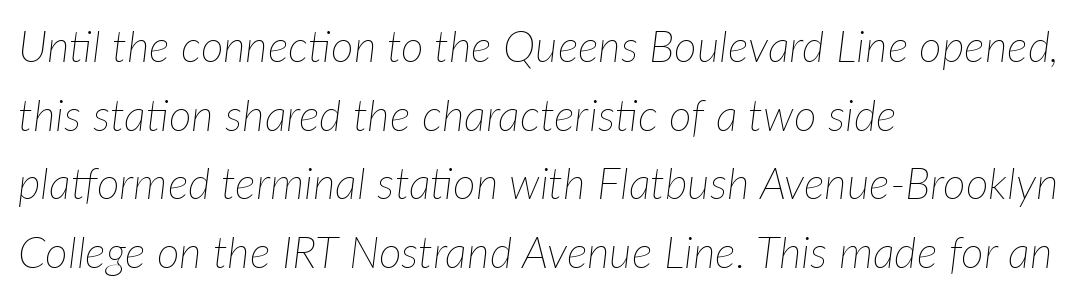
Note the varied advance widths — an 'i' is clearly narrower than an 'm'. Lines of text with bare space underneath. What stands out about the letter spacing? Nothing — it is the standard amount. Italic? Definitely — the glyphs are oblique.
